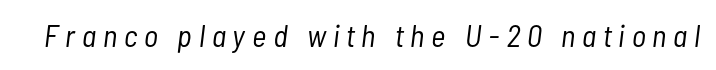
{"italic": "yes", "lean": "right", "slant_degrees": 7, "bold": "no", "weight": "light", "width": "condensed", "stroke_contrast": "low", "x_height": "medium", "monospaced": "no", "underline": "no", "letter_spacing": "wide", "letter_spacing_em": 0.22, "glyph_px": 31}
